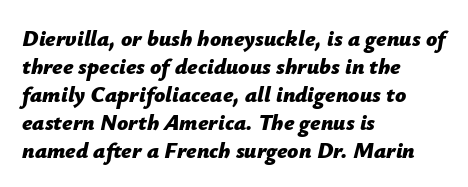
Q: Is the text bold? A: Yes.
Q: Is the text italic (slanted)? A: Yes, it leans right by about 12 degrees.
Q: Is the text underlined? A: No.
Q: How is the paragraph aligned? A: Left-aligned.
Q: Is the spacing between letters normal or unusually wide? A: Normal.
Q: Is the spacing between lines tight, normal or loose? A: Normal.
